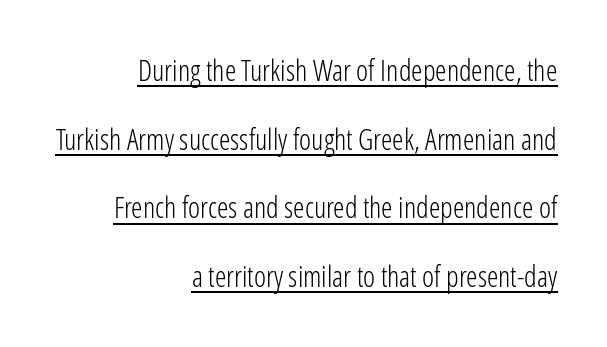
The image shows 29 px light, condensed sans-serif type, upright; set right-aligned, loose line spacing (2.37x), normal letter spacing, underlined; low stroke contrast and a medium x-height.
